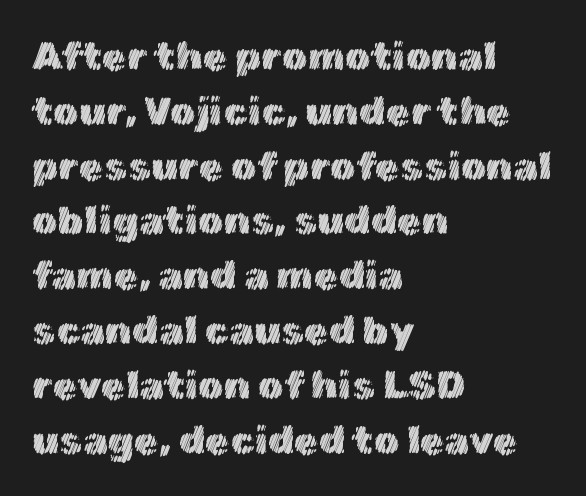
The image shows 40 px text type, upright; set left-aligned, normal line spacing (1.37x), normal letter spacing, not underlined; a medium x-height.
